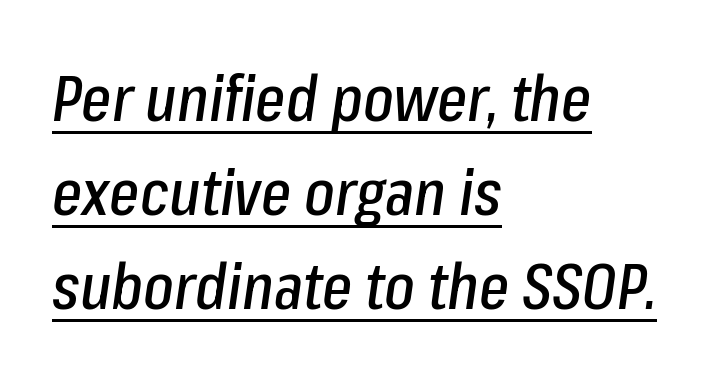
Q: Is the text italic (slanted)? A: Yes, it leans right by about 8 degrees.
Q: Is the text underlined? A: Yes.
Q: How is the paragraph aligned? A: Left-aligned.
Q: Is the spacing between letters normal or unusually wide? A: Normal.
Q: Is the spacing between lines tight, normal or loose? A: Normal.
Q: Width (condensed, normal, or wide)? A: Condensed.
Q: Stroke contrast? A: Low.
Q: x-height? A: Medium.
Q: Monospaced? A: No.
